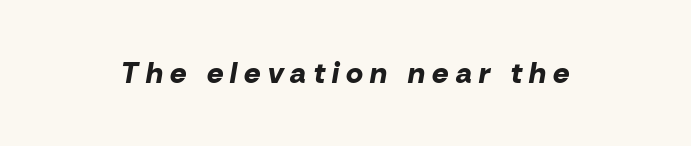
Q: Is the text bold? A: Yes.
Q: Is the text italic (slanted)? A: Yes, it leans right by about 10 degrees.
Q: Is the text underlined? A: No.
Q: Is the spacing between letters normal or unusually wide? A: Unusually wide.
Q: Width (condensed, normal, or wide)? A: Normal.
Q: Stroke contrast? A: Low.
Q: x-height? A: Medium.
Q: Monospaced? A: No.
